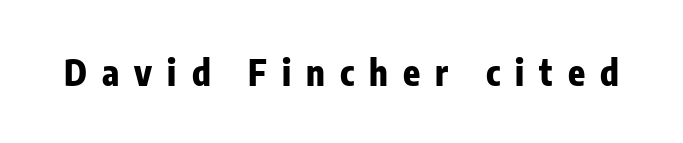
The image shows 35 px heavy, condensed sans-serif type, upright; set unusually wide letter spacing (+0.43 em), not underlined; low stroke contrast and a medium x-height.
